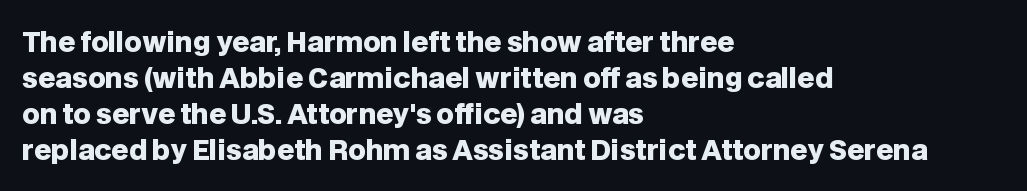
Is there much room between lines? A standard amount, neither cramped nor airy. This rendering features lettering with no underline. The typography opts for an upright posture over an oblique one. Standard letterfit; no display-style spreading of the glyphs. Line starts are locked; line ends wander. Heavy-handed strokes throughout: this text is bold.
